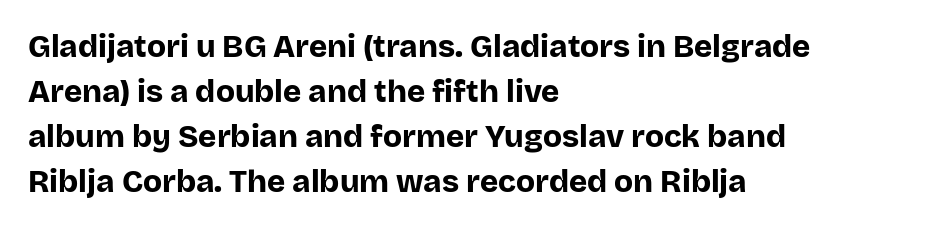
Q: Is the text bold? A: Yes.
Q: Is the text italic (slanted)? A: No, it is upright.
Q: Is the typeface a serif or a sans-serif typeface? A: Sans-serif.
Q: Is the text underlined? A: No.
Q: How is the paragraph aligned? A: Left-aligned.
Q: Is the spacing between letters normal or unusually wide? A: Normal.
Q: Is the spacing between lines tight, normal or loose? A: Normal.
Q: Width (condensed, normal, or wide)? A: Normal.
Q: Stroke contrast? A: Low.
Q: x-height? A: Large.
Q: Monospaced? A: No.
